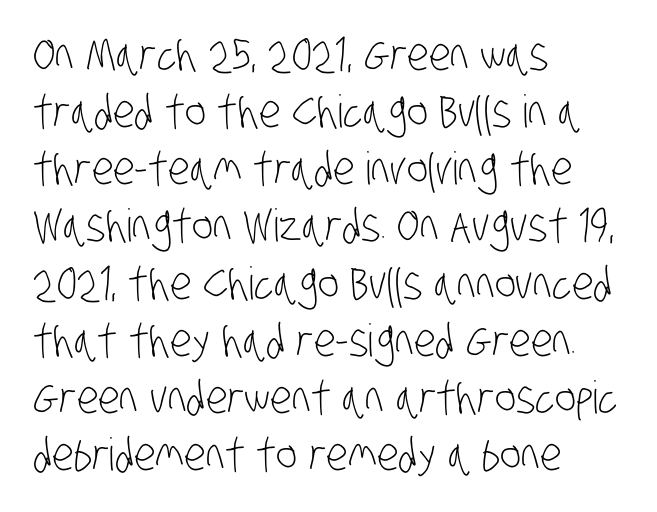
The image shows 45 px light, condensed sans-serif type; set left-aligned, normal line spacing (1.27x), normal letter spacing, not underlined; low stroke contrast and a large x-height.
